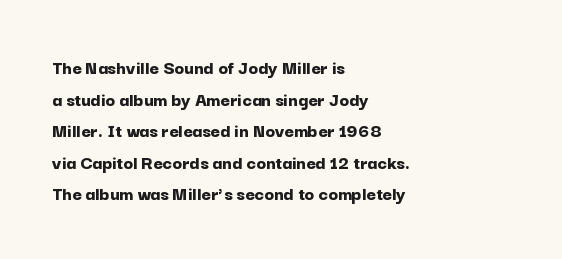
{"italic": "no", "bold": "yes", "underline": "no", "align": "left", "line_spacing": "normal", "line_spacing_ratio": 1.58, "letter_spacing": "normal", "letter_spacing_em": 0.0, "glyph_px": 20}
